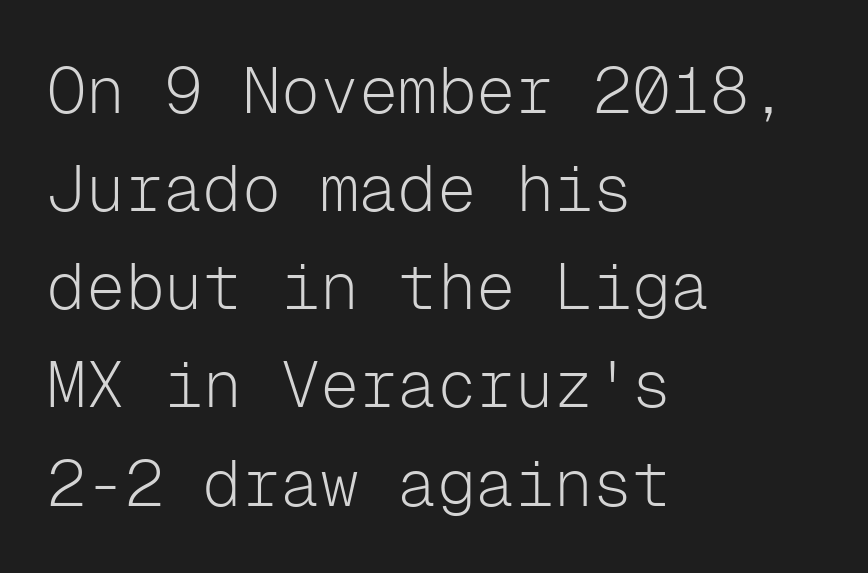
Honestly, there is no underline to notice here at all. Observe the absence of serifs on each vertical stroke in this sample. Reading down the block, your eye returns to a fixed left position each line. Is this a fixed-width face? Yes — each glyph sits in an identical cell.
